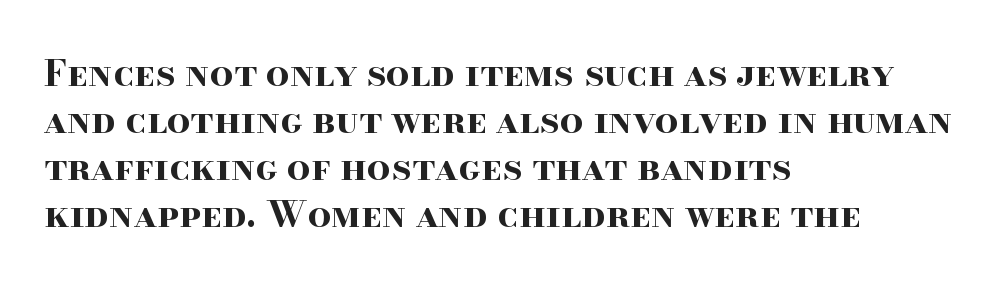
Casual observation: everything's shoved over to the left. This sample keeps an unexceptional amount of space between lines. Thick stems and heavy bowls — unmistakably bold. Caption: standard tracking, unaltered. Old-style or modern, the face here clearly has serifs.
